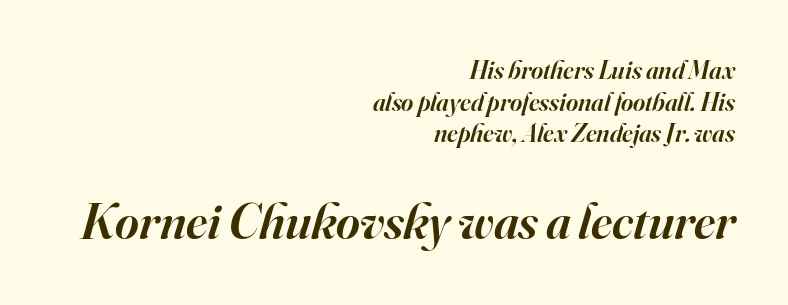
Notice how the passage keeps a crisp vertical edge on the right only. Nobody touched the tracking dial on this one. Students, this is semibold: more ink than regular, less than bold. Each letter keeps its own natural width here, so spacing adapts to shape. Lines of text with bare space underneath.
